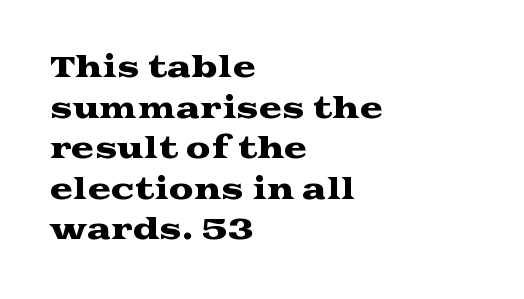
The image shows 28 px wide serif type, upright; set left-aligned, normal line spacing (1.45x), normal letter spacing, not underlined; medium stroke contrast and a medium x-height.
